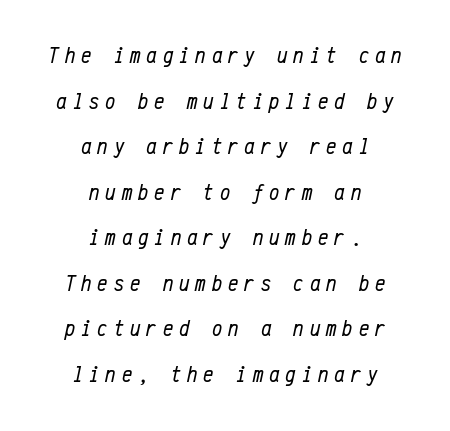
{"italic": "yes", "lean": "right", "slant_degrees": 12, "bold": "no", "underline": "no", "align": "center", "line_spacing": "loose", "line_spacing_ratio": 1.98, "letter_spacing": "wide", "letter_spacing_em": 0.26, "glyph_px": 23}
